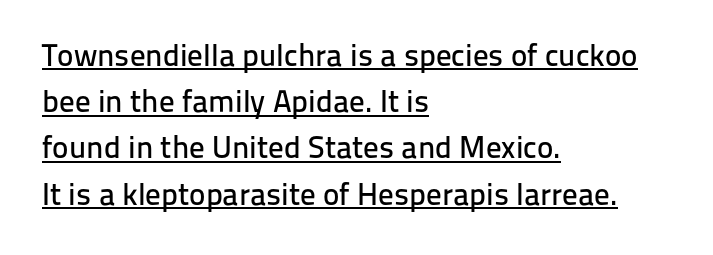
Q: Is the text italic (slanted)? A: No, it is upright.
Q: Is the typeface a serif or a sans-serif typeface? A: Sans-serif.
Q: Is the text underlined? A: Yes.
Q: How is the paragraph aligned? A: Left-aligned.
Q: Is the spacing between letters normal or unusually wide? A: Normal.
Q: Is the spacing between lines tight, normal or loose? A: Normal.
Q: Width (condensed, normal, or wide)? A: Normal.
Q: Stroke contrast? A: Low.
Q: x-height? A: Medium.
Q: Monospaced? A: No.
